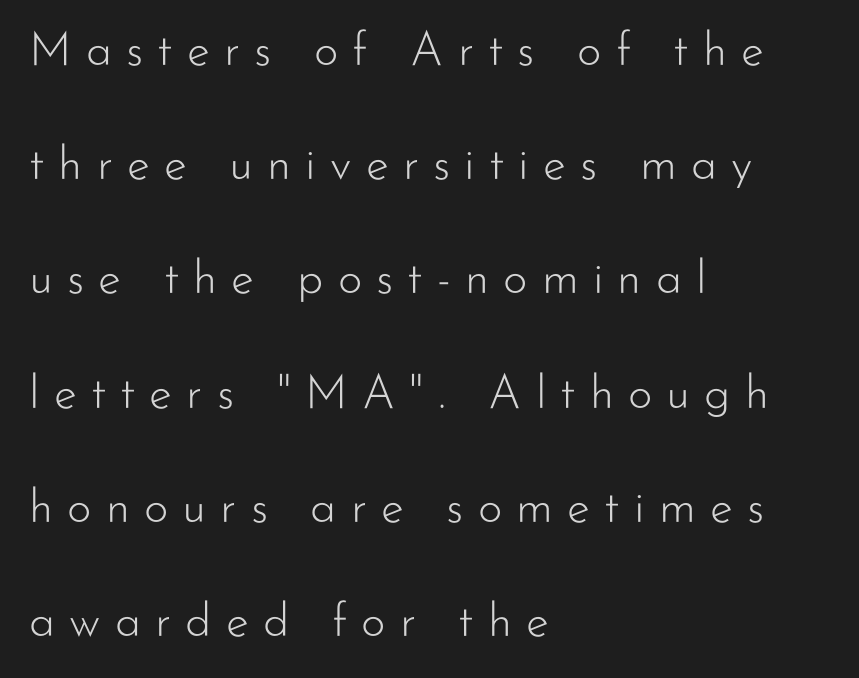
{"serif": "no", "italic": "no", "bold": "no", "weight": "light", "width": "normal", "stroke_contrast": "low", "x_height": "small", "monospaced": "no", "underline": "no", "align": "left", "line_spacing": "loose", "line_spacing_ratio": 2.43, "letter_spacing": "wide", "letter_spacing_em": 0.3, "glyph_px": 47}
